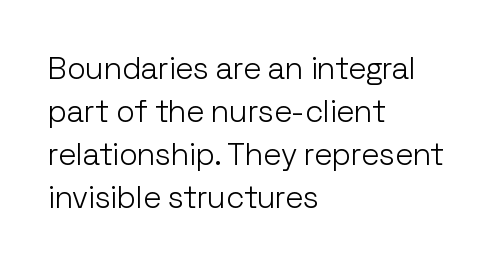
The image shows 31 px light sans-serif type, upright; set left-aligned, normal line spacing (1.39x), normal letter spacing, not underlined; low stroke contrast and a medium x-height.
